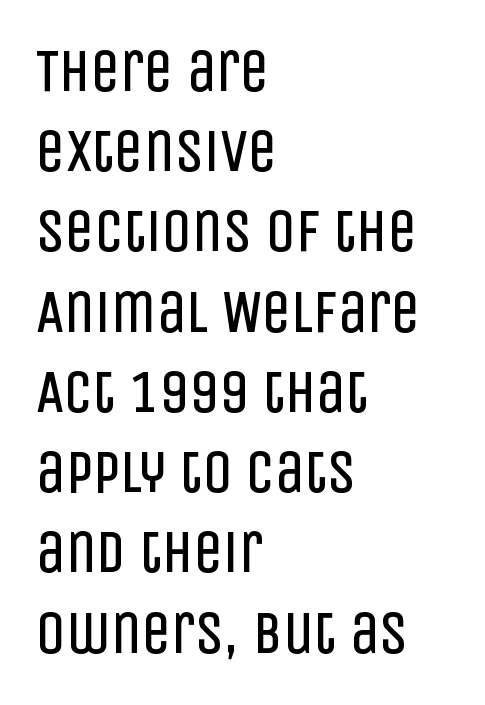
Each stroke keeps to a modest, everyday thickness or less. The lines sit at an ordinary, default distance from one another. The words here are not underlined. A typesetter would mark this as roman, not italic. In terms of letterform style, serifs are entirely absent. There is no visible air inserted between adjacent glyphs.
